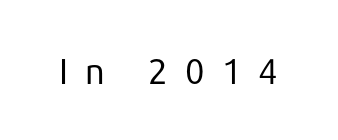
{"serif": "no", "italic": "no", "bold": "no", "weight": "regular", "width": "normal", "stroke_contrast": "low", "x_height": "medium", "monospaced": "no", "underline": "no", "letter_spacing": "wide", "letter_spacing_em": 0.46, "glyph_px": 36}
